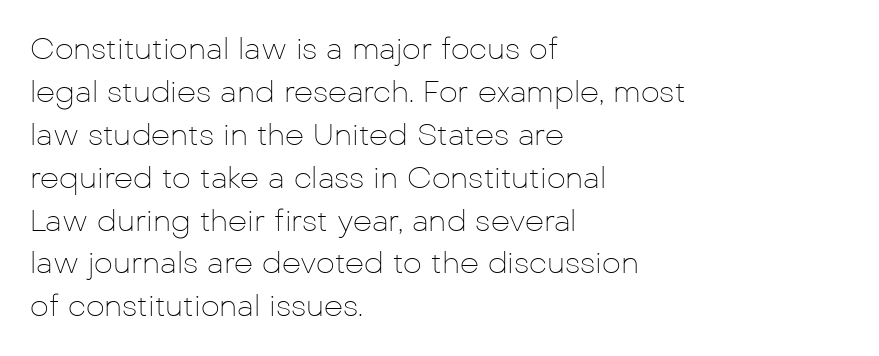
{"serif": "no", "italic": "no", "bold": "no", "weight": "thin", "width": "normal", "stroke_contrast": "low", "x_height": "medium", "monospaced": "no", "underline": "no", "align": "left", "line_spacing": "normal", "line_spacing_ratio": 1.43, "letter_spacing": "normal", "letter_spacing_em": 0.0, "glyph_px": 30}
